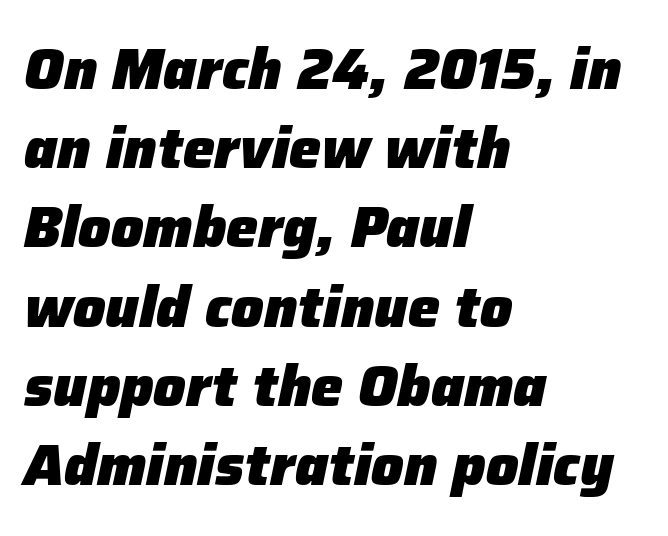
{"italic": "yes", "lean": "right", "slant_degrees": 12, "bold": "yes", "weight": "heavy", "width": "normal", "stroke_contrast": "low", "x_height": "medium", "monospaced": "no", "underline": "no", "align": "left", "line_spacing": "normal", "line_spacing_ratio": 1.39, "letter_spacing": "normal", "letter_spacing_em": 0.0, "glyph_px": 57}
